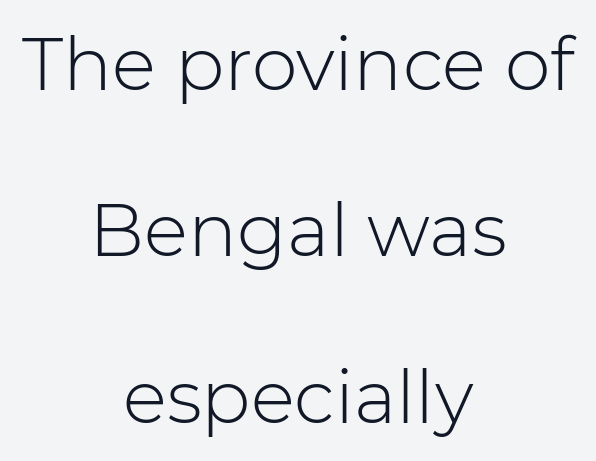
Line spacing here is loose. Think of a printed novel: that variable character pitch is what you see here. The string is rendered with underlining switched off. Unlike italic type, these characters show no tilt at all.
